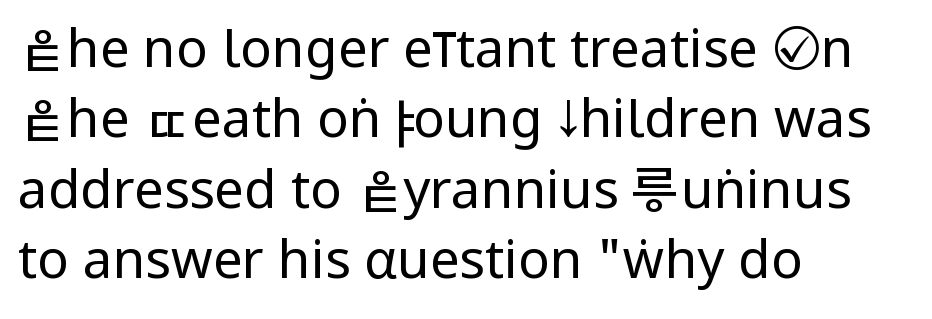
Nobody drew a line under any word here. The letters carry no serifs — their stems end cleanly without finishing strokes. A typesetter would call this zero additional tracking. Each new line begins a customary step beneath the previous one. These glyphs show unthickened strokes, regular width or finer. Do the letters lean? They stand straight.
